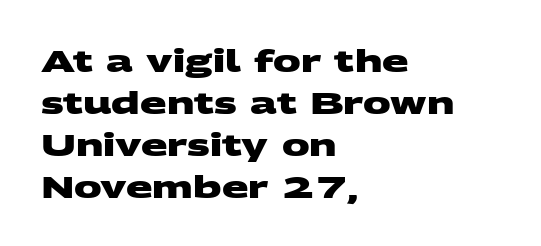
{"serif": "no", "bold": "yes", "weight": "heavy", "width": "wide", "stroke_contrast": "medium", "x_height": "large", "monospaced": "no", "underline": "no", "align": "left", "line_spacing": "normal", "line_spacing_ratio": 1.35, "letter_spacing": "normal", "letter_spacing_em": 0.0, "glyph_px": 31}
